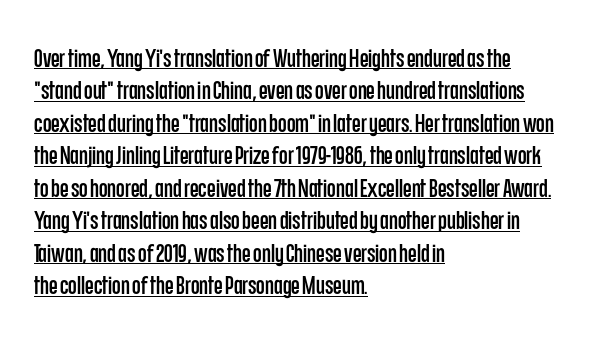
Quick note: interline space is typical. Left-aligned paragraph, ragged on the right. Letter spacing: default. Designer's note — italics off, roman on.
